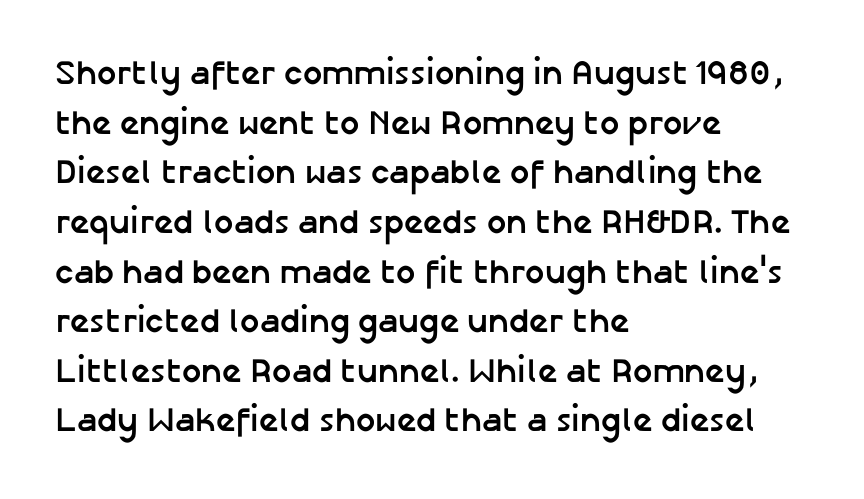
{"serif": "no", "italic": "no", "bold": "yes", "weight": "semibold", "width": "normal", "stroke_contrast": "low", "x_height": "medium", "monospaced": "no", "underline": "no", "align": "left", "line_spacing": "normal", "line_spacing_ratio": 1.46, "letter_spacing": "normal", "letter_spacing_em": 0.0, "glyph_px": 34}
